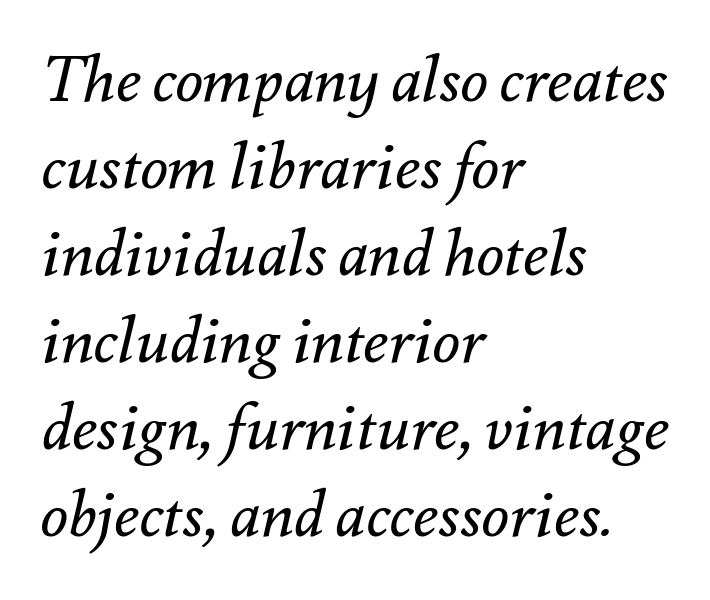
The image shows 64 px regular-weight type, italic (leaning right); set left-aligned, normal line spacing (1.36x), normal letter spacing, not underlined; medium stroke contrast and a small x-height.
